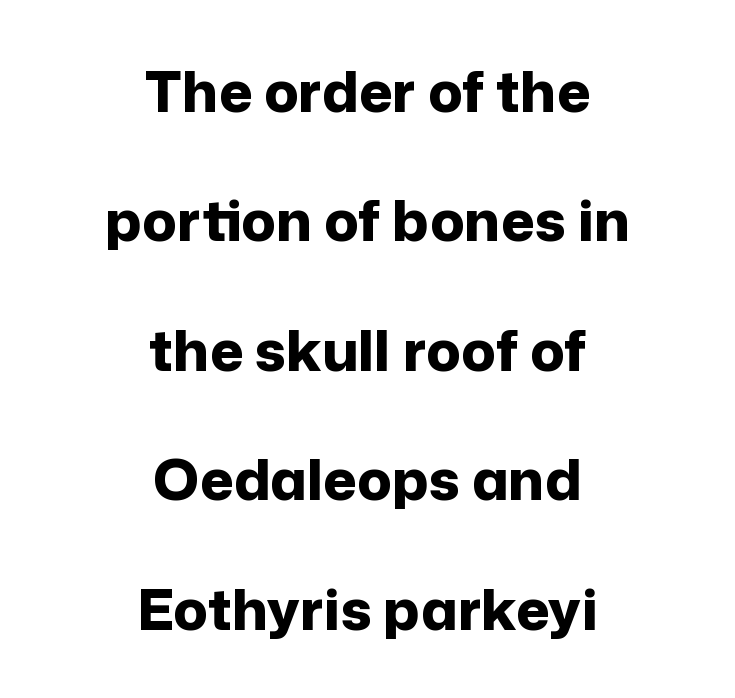
Look at the tracking — it's just the regular setting, nothing added. The compositor balanced each line on the midline. The passage shown is emphatically bold. Looks like regular typesetting: each glyph gets only the width it needs. Italic: no, the glyphs are upright roman.
